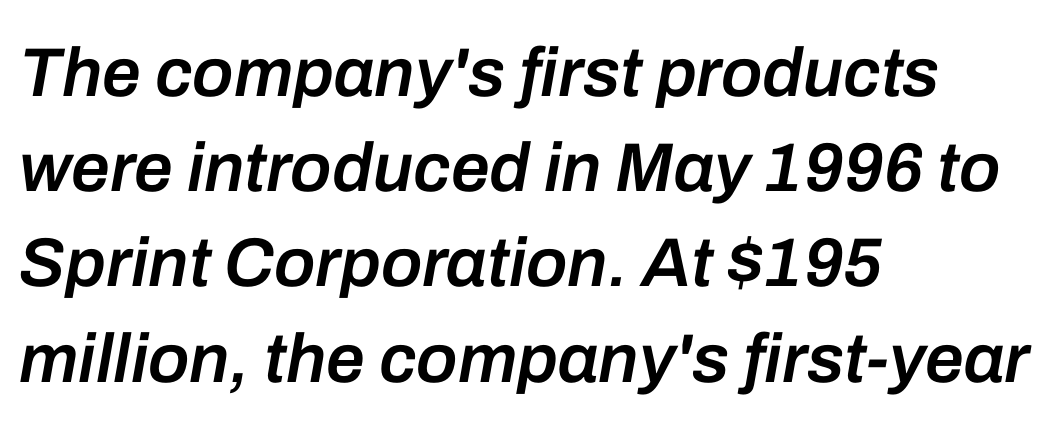
The image shows 69 px semibold type, italic (leaning right); set left-aligned, normal line spacing (1.38x), normal letter spacing, not underlined; low stroke contrast and a medium x-height.
